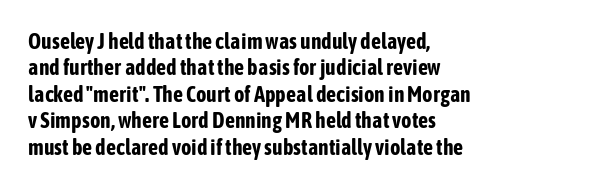
Q: Is the text bold? A: Yes.
Q: Is the text italic (slanted)? A: No, it is upright.
Q: Is the text underlined? A: No.
Q: How is the paragraph aligned? A: Left-aligned.
Q: Is the spacing between letters normal or unusually wide? A: Normal.
